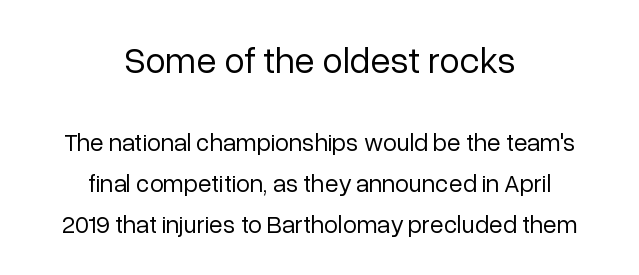
{"serif": "no", "italic": "no", "bold": "no", "weight": "regular", "width": "normal", "stroke_contrast": "low", "x_height": "medium", "monospaced": "no", "underline": "no", "align": "center", "line_spacing": "normal", "line_spacing_ratio": 1.64, "letter_spacing": "normal", "letter_spacing_em": 0.0, "larger_block": "first", "size_ratio": 1.48, "glyph_px": 37}
